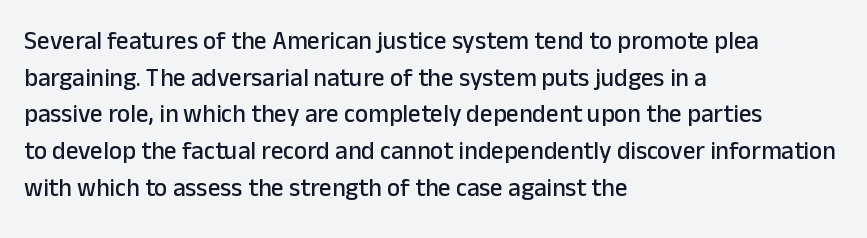
The letters stand straight up with perfectly vertical stems. The tracking reads as untouched default to a designer's eye. Vertical spacing — default. All the whitespace from short lines collects on the right. Bare-footed words on every line.
